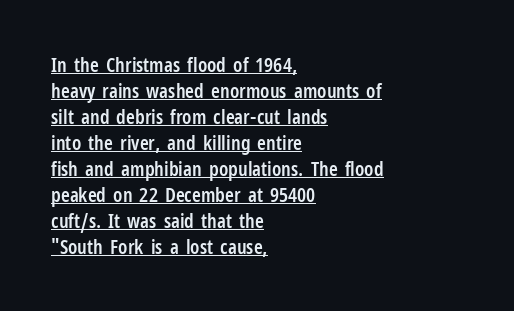
The image shows 20 px text type, upright; set left-aligned, normal line spacing (1.3x), normal letter spacing, underlined.
